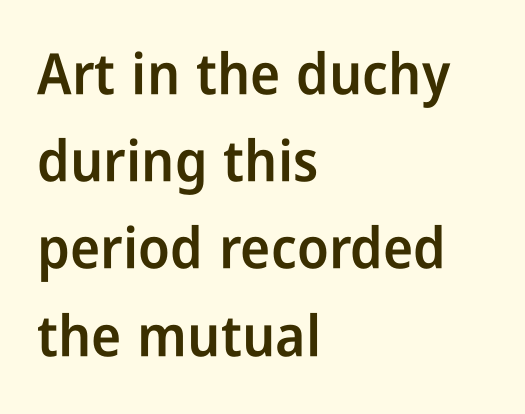
Q: Is the text bold? A: Semi-bold.
Q: Is the text italic (slanted)? A: No, it is upright.
Q: Is the typeface a serif or a sans-serif typeface? A: Sans-serif.
Q: Is the text underlined? A: No.
Q: How is the paragraph aligned? A: Left-aligned.
Q: Is the spacing between letters normal or unusually wide? A: Normal.
Q: Is the spacing between lines tight, normal or loose? A: Normal.
Q: Width (condensed, normal, or wide)? A: Condensed.
Q: Stroke contrast? A: Low.
Q: x-height? A: Medium.
Q: Monospaced? A: No.
